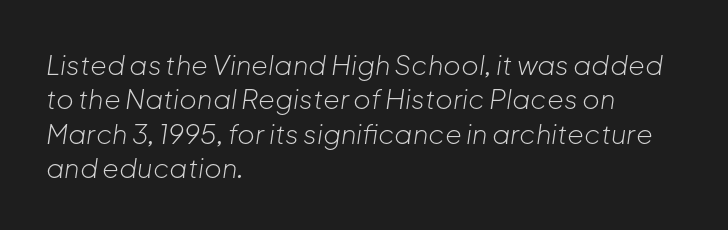
These glyphs show unthickened strokes, regular width or finer. Whoever set this chose a conventional vertical rhythm. The specimen reads as italic at a glance. The compositor pushed each line to the left boundary. This rendering leaves character spacing at its baseline value. Lines of text with bare space underneath.
